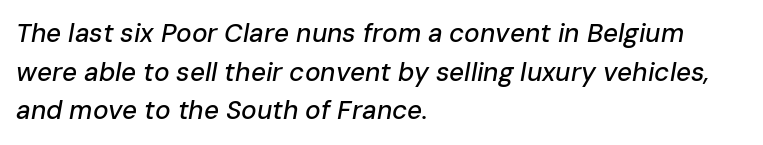
Q: Is the text italic (slanted)? A: Yes, it leans right by about 10 degrees.
Q: Is the text underlined? A: No.
Q: How is the paragraph aligned? A: Left-aligned.
Q: Is the spacing between letters normal or unusually wide? A: Normal.
Q: Is the spacing between lines tight, normal or loose? A: Normal.
